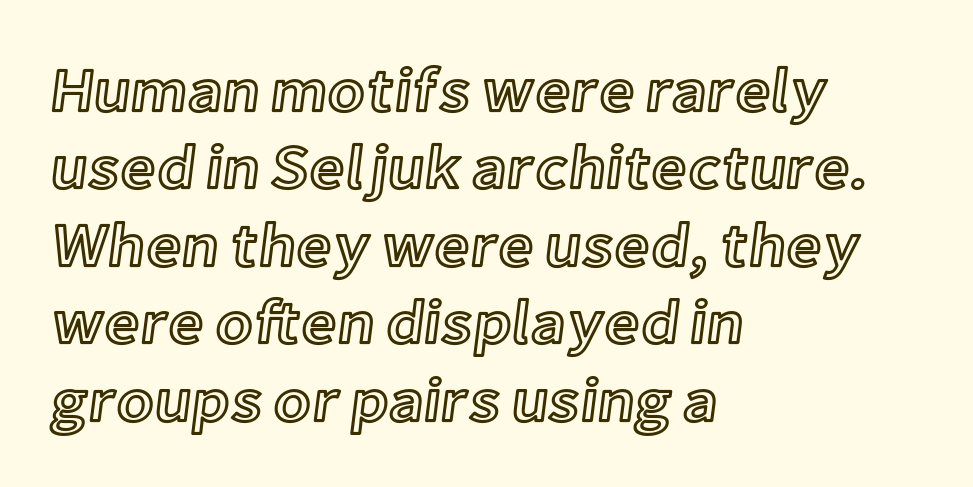
Anything drawn beneath the words? Only blank space. How are the letters spaced? Ordinarily, with no added tracking. The letters advance in unequal steps, a hallmark of proportional type. The setting favours the left margin, as ordinary paragraphs usually do. Successive baselines arrive at the customary interval.
